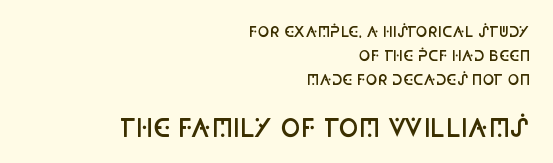
Size hierarchy here favors the trailing block over the leading one. Visually the block forms a straight wall on the right and a jagged coastline on the left. Glyph-to-glyph distance matches everyday printed text. The string is rendered with underlining switched off. The strokes are fattened partway — semibold, not bold. Every stem runs plumb, perpendicular to the baseline.
